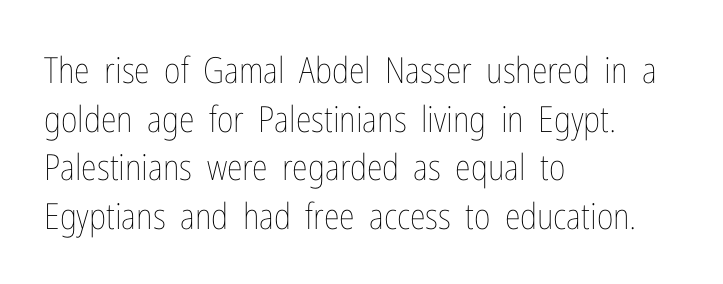
The image shows 36 px thin, condensed type, upright; set left-aligned, normal line spacing (1.35x), normal letter spacing, not underlined; low stroke contrast and a medium x-height.
